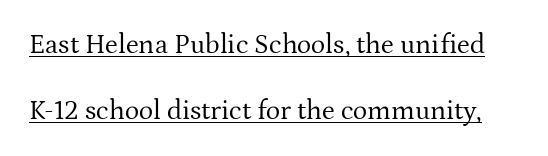
Q: Is the text bold? A: No.
Q: Is the text italic (slanted)? A: No, it is upright.
Q: Is the text underlined? A: Yes.
Q: Is the spacing between letters normal or unusually wide? A: Normal.
Q: Is the spacing between lines tight, normal or loose? A: Loose.
